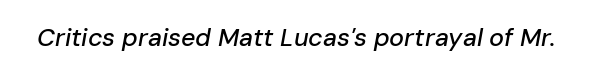
Characters follow at the spacing the type designer built in. Descender tails drop into unmarked territory. The axis of the letterforms is tilted away from vertical.
